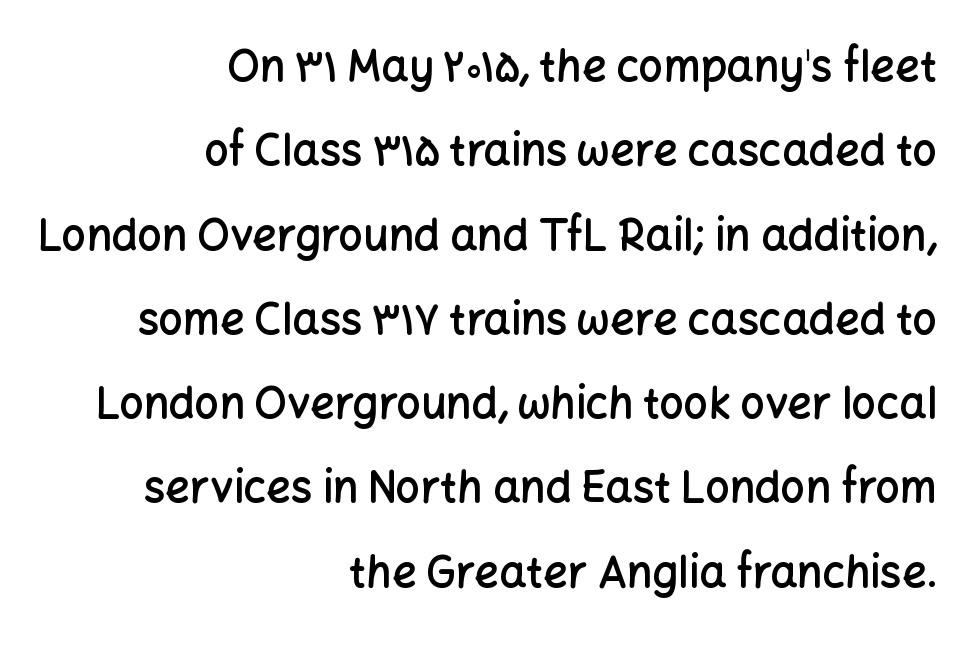
Q: Is the text bold? A: Semi-bold.
Q: Is the text italic (slanted)? A: No, it is upright.
Q: Is the typeface a serif or a sans-serif typeface? A: Sans-serif.
Q: Is the text underlined? A: No.
Q: How is the paragraph aligned? A: Right-aligned.
Q: Is the spacing between letters normal or unusually wide? A: Normal.
Q: Is the spacing between lines tight, normal or loose? A: Loose.
Q: Width (condensed, normal, or wide)? A: Normal.
Q: Stroke contrast? A: Low.
Q: x-height? A: Medium.
Q: Monospaced? A: No.
